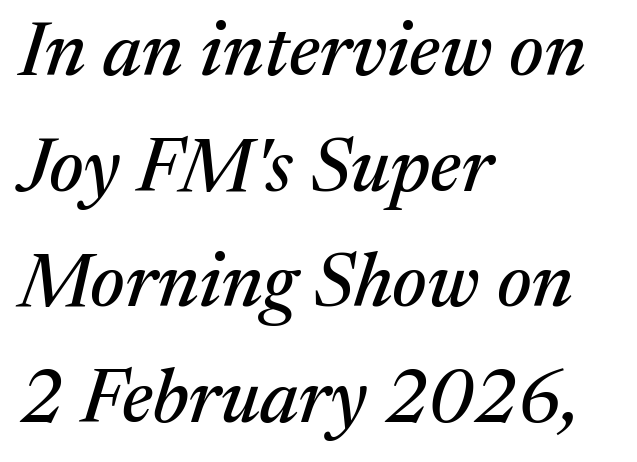
{"serif": "yes", "italic": "yes", "lean": "right", "slant_degrees": 17, "width": "normal", "stroke_contrast": "medium", "x_height": "medium", "monospaced": "no", "underline": "no", "align": "left", "line_spacing": "normal", "line_spacing_ratio": 1.52, "letter_spacing": "normal", "letter_spacing_em": 0.0, "glyph_px": 76}
